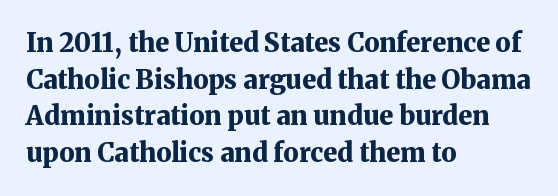
The image shows 26 px bold type, upright; set left-aligned, normal line spacing (1.41x), normal letter spacing, not underlined.
